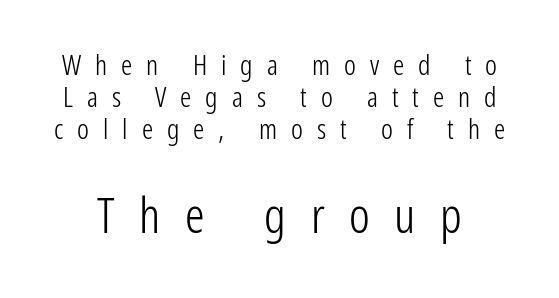
The image shows 49 px light, condensed sans-serif type, upright; set tight line spacing (1.15x), unusually wide letter spacing (+0.5 em), not underlined; the second (bottom) block is 1.75x larger; low stroke contrast and a medium x-height.
